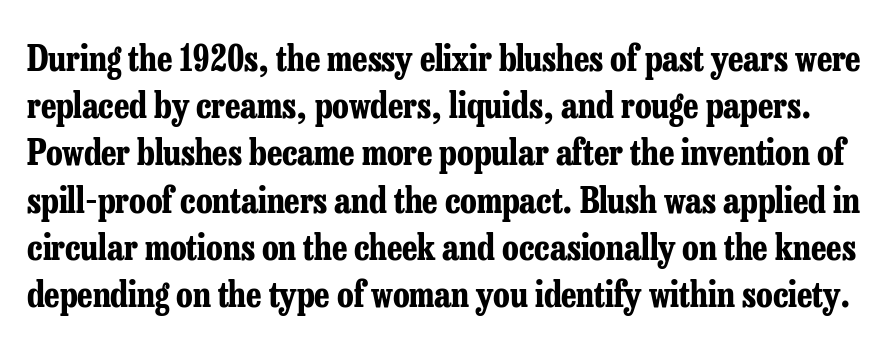
{"serif": "yes", "italic": "no", "bold": "yes", "weight": "bold", "width": "condensed", "stroke_contrast": "low", "x_height": "medium", "monospaced": "no", "underline": "no", "line_spacing": "normal", "line_spacing_ratio": 1.35, "letter_spacing": "normal", "letter_spacing_em": 0.0, "glyph_px": 35}
